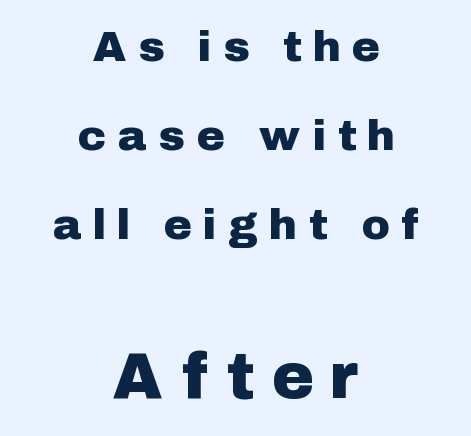
The image shows 64 px sans-serif type, upright; set centered, loose line spacing (2.07x), unusually wide letter spacing (+0.32 em), not underlined; the second (bottom) block is 1.49x larger; low stroke contrast and a medium x-height.
